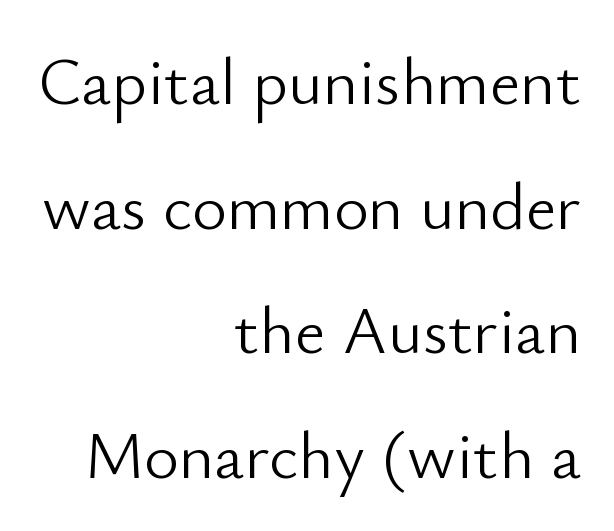
The rendering uses natural spacing where letterforms have individual widths. Unlike italic type, these characters show no tilt at all. The letters carry no serifs — their stems end cleanly without finishing strokes. Nothing heavy about these letters — not bold at all. A flush-right, rag-left setting is used for this passage.
